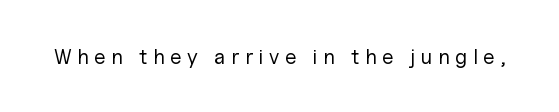
{"italic": "no", "bold": "no", "underline": "no", "letter_spacing": "wide", "letter_spacing_em": 0.27, "glyph_px": 21}
